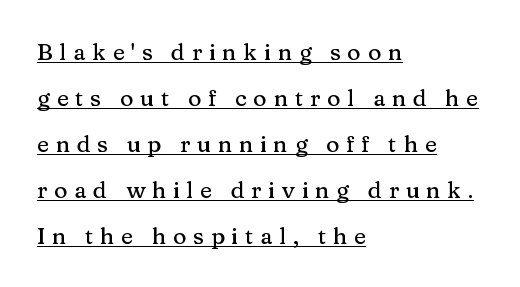
The image shows 23 px text type, upright; set left-aligned, loose line spacing (2.0x), unusually wide letter spacing (+0.29 em), underlined.
